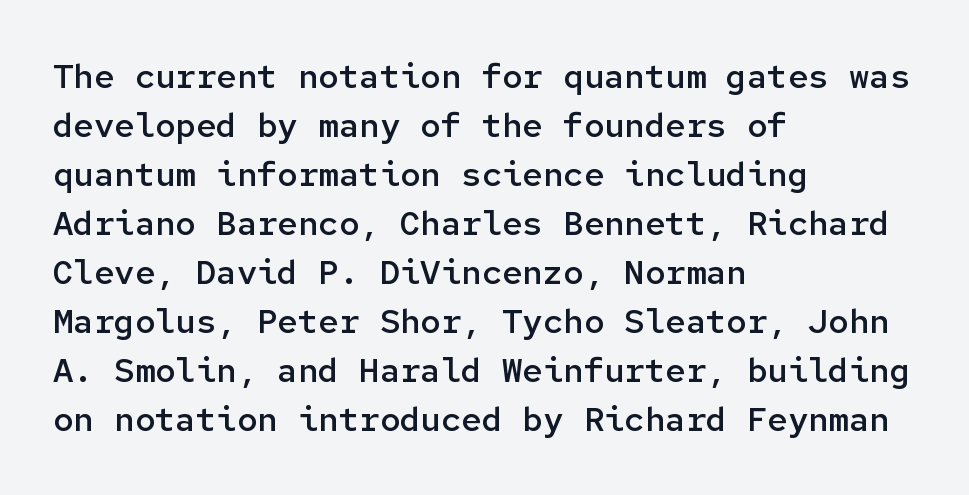
Q: Is the text bold? A: Semi-bold.
Q: Is the text italic (slanted)? A: No, it is upright.
Q: Is the typeface a serif or a sans-serif typeface? A: Sans-serif.
Q: Is the text underlined? A: No.
Q: How is the paragraph aligned? A: Left-aligned.
Q: Is the spacing between letters normal or unusually wide? A: Normal.
Q: Is the spacing between lines tight, normal or loose? A: Normal.
Q: Width (condensed, normal, or wide)? A: Normal.
Q: Stroke contrast? A: Low.
Q: x-height? A: Medium.
Q: Monospaced? A: Yes.
